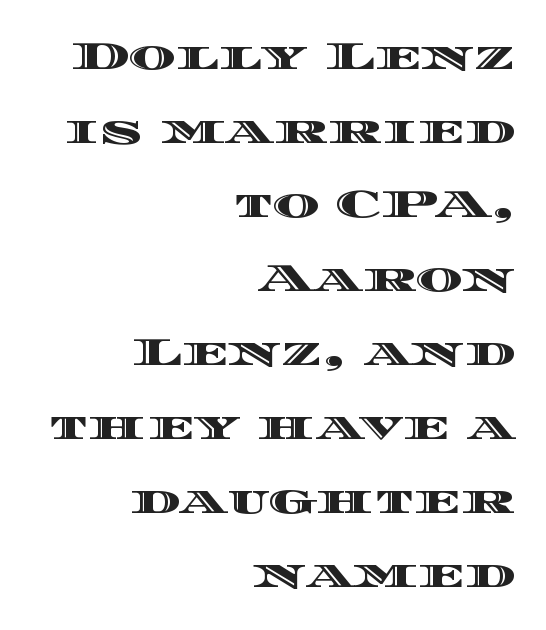
{"italic": "no", "width": "wide", "x_height": "large", "monospaced": "no", "underline": "no", "align": "right", "line_spacing_ratio": 1.85, "letter_spacing": "normal", "letter_spacing_em": 0.0, "glyph_px": 40}
